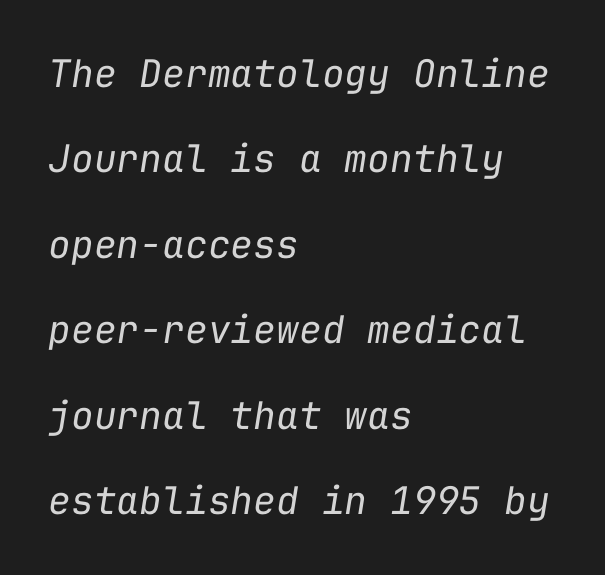
Q: Is the text bold? A: No.
Q: Is the text italic (slanted)? A: Yes, it leans right by about 9 degrees.
Q: Is the text underlined? A: No.
Q: How is the paragraph aligned? A: Left-aligned.
Q: Is the spacing between letters normal or unusually wide? A: Normal.
Q: Is the spacing between lines tight, normal or loose? A: Loose.
Q: Width (condensed, normal, or wide)? A: Normal.
Q: Stroke contrast? A: Low.
Q: x-height? A: Medium.
Q: Monospaced? A: Yes.
